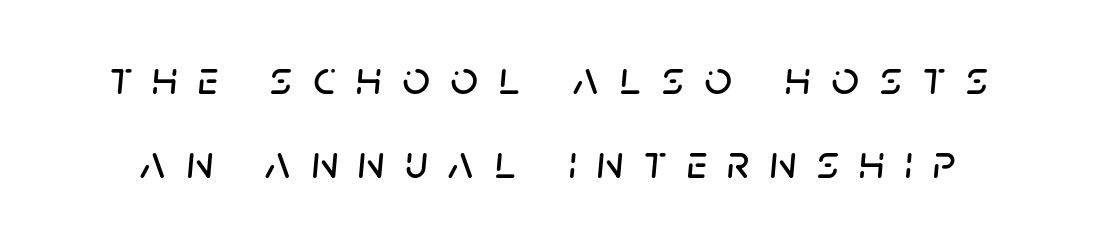
Note the varied advance widths — an 'i' is clearly narrower than an 'm'. The face used here is rendered with a markedly widened letterfit. Rendered with sloped, italic letterforms. This rendering features lettering with no underline.
